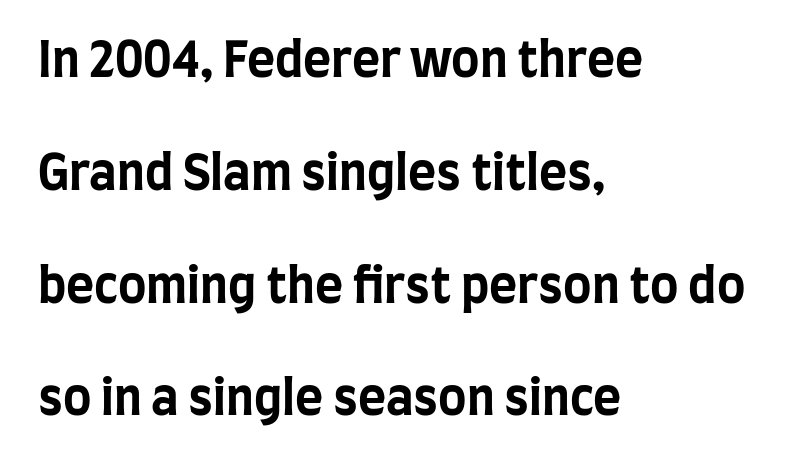
A typesetter would call this proportional, since set widths differ per character. To sum up the face: it is a sans, with no serifs. Nobody drew a line under any word here. This sample is left-justified, so line endings fall wherever the words run out. Italic? Not at all — the glyphs are vertical. Notice how thick the strokes are: this is what a full bold looks like.
